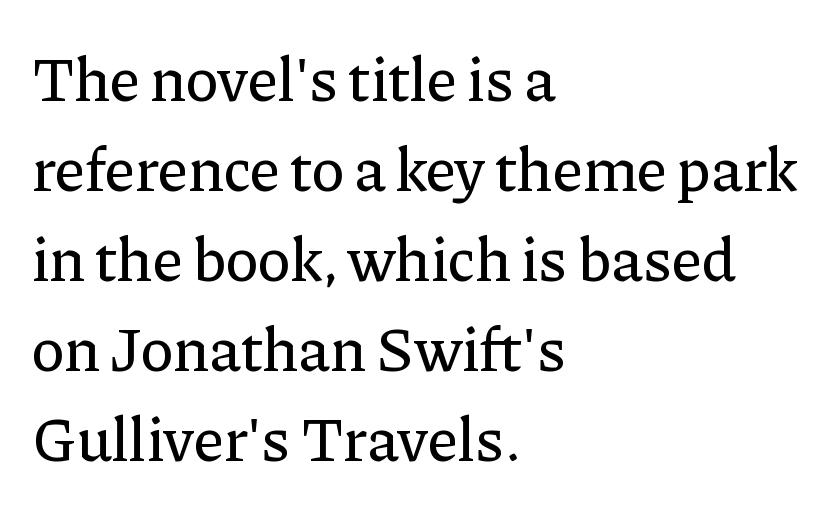
Q: Is the text italic (slanted)? A: No, it is upright.
Q: Is the typeface a serif or a sans-serif typeface? A: Serif.
Q: Is the text underlined? A: No.
Q: How is the paragraph aligned? A: Left-aligned.
Q: Is the spacing between letters normal or unusually wide? A: Normal.
Q: Is the spacing between lines tight, normal or loose? A: Normal.
Q: Width (condensed, normal, or wide)? A: Normal.
Q: Stroke contrast? A: Low.
Q: x-height? A: Medium.
Q: Monospaced? A: No.
